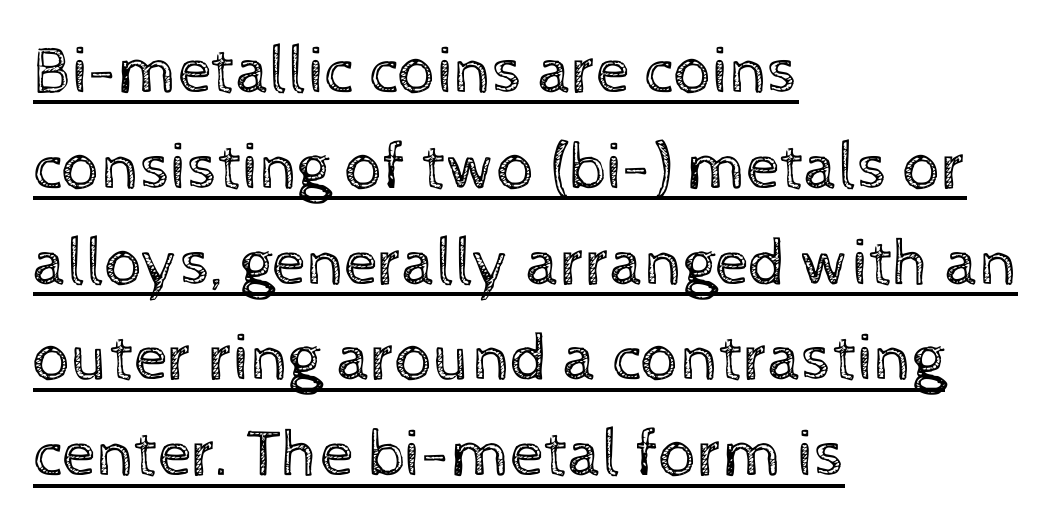
Q: Is the text bold? A: No.
Q: Is the text italic (slanted)? A: No, it is upright.
Q: Is the text underlined? A: Yes.
Q: How is the paragraph aligned? A: Left-aligned.
Q: Is the spacing between letters normal or unusually wide? A: Normal.
Q: Is the spacing between lines tight, normal or loose? A: Normal.
Q: Width (condensed, normal, or wide)? A: Normal.
Q: x-height? A: Medium.
Q: Monospaced? A: No.
